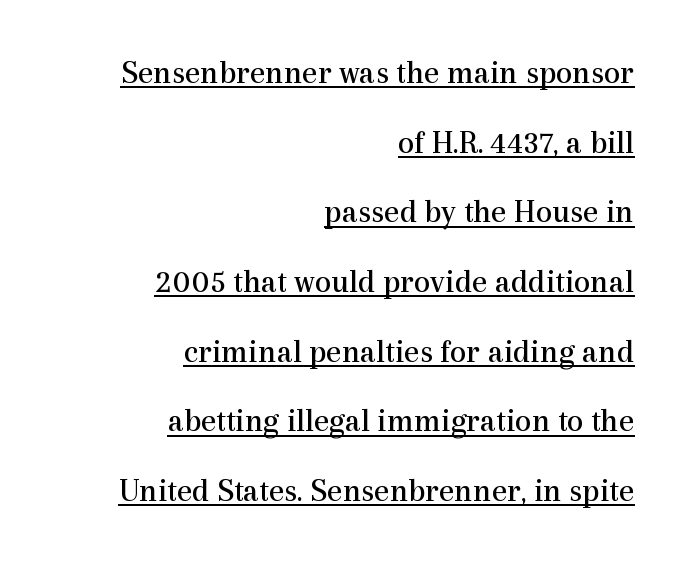
These glyphs show unthickened strokes, regular width or finer. The text block is weighted toward the right margin, trailing off unevenly leftward. A typesetter would call this proportional, since set widths differ per character. Interline gaps are noticeably wide in this sample.
